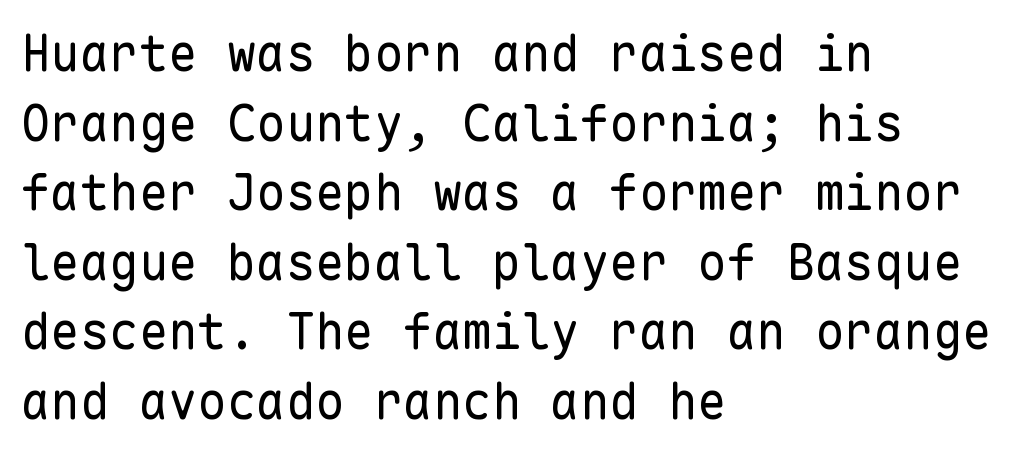
{"serif": "no", "italic": "no", "bold": "no", "weight": "regular", "width": "normal", "stroke_contrast": "low", "x_height": "medium", "monospaced": "yes", "underline": "no", "align": "left", "line_spacing": "normal", "line_spacing_ratio": 1.42, "letter_spacing": "normal", "letter_spacing_em": 0.0, "glyph_px": 49}
